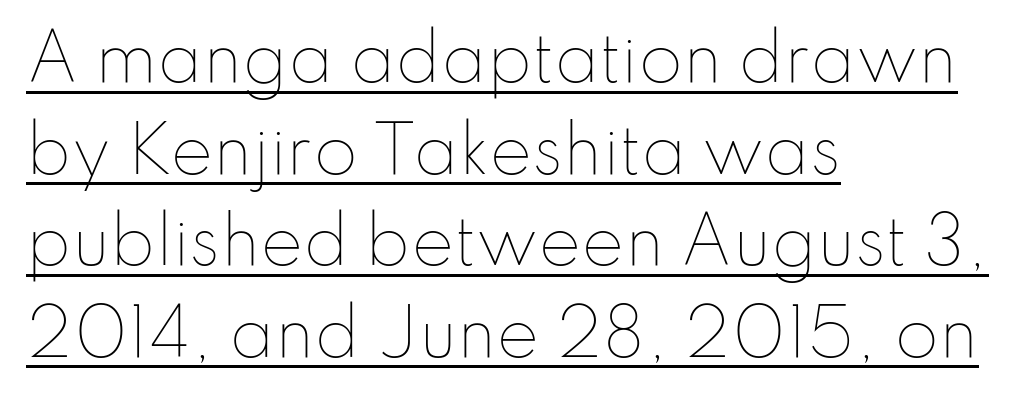
Q: Is the text bold? A: No.
Q: Is the text italic (slanted)? A: No, it is upright.
Q: Is the text underlined? A: Yes.
Q: How is the paragraph aligned? A: Left-aligned.
Q: Is the spacing between letters normal or unusually wide? A: Normal.
Q: Is the spacing between lines tight, normal or loose? A: Normal.
Q: Width (condensed, normal, or wide)? A: Normal.
Q: Stroke contrast? A: Low.
Q: x-height? A: Small.
Q: Monospaced? A: No.
